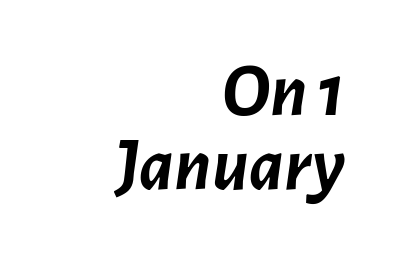
{"italic": "yes", "lean": "right", "slant_degrees": 7, "bold": "yes", "weight": "semibold", "width": "normal", "stroke_contrast": "low", "x_height": "medium", "monospaced": "no", "underline": "no", "align": "right", "line_spacing": "tight", "line_spacing_ratio": 0.98, "letter_spacing": "normal", "letter_spacing_em": 0.0, "glyph_px": 76}
